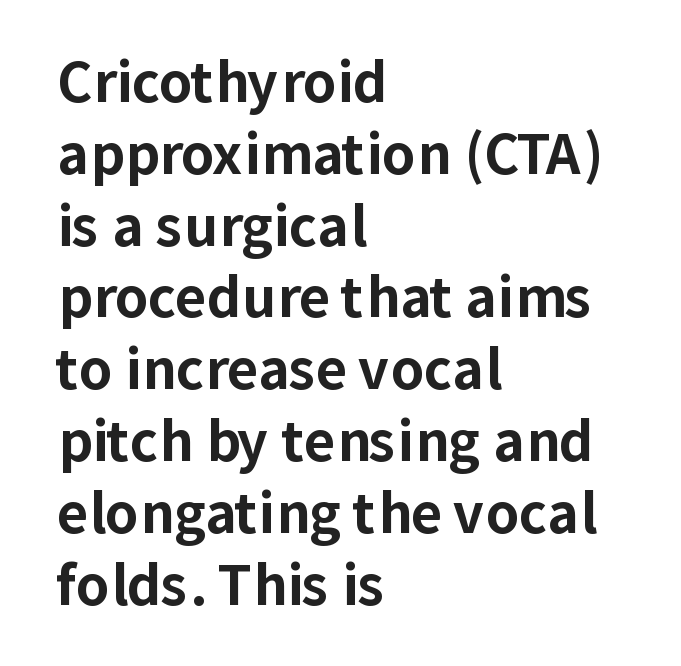
The image shows 54 px bold sans-serif type, upright; set left-aligned, normal line spacing (1.33x), normal letter spacing, not underlined; low stroke contrast and a medium x-height.
